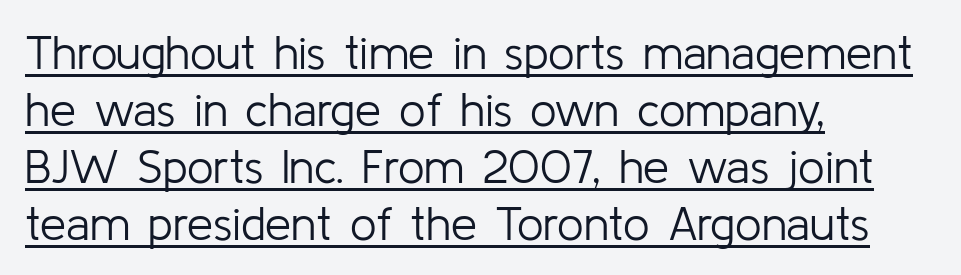
{"serif": "no", "italic": "no", "bold": "no", "weight": "light", "width": "normal", "stroke_contrast": "low", "x_height": "medium", "monospaced": "no", "underline": "yes", "align": "left", "line_spacing_ratio": 1.21, "letter_spacing": "normal", "letter_spacing_em": 0.0, "glyph_px": 47}
